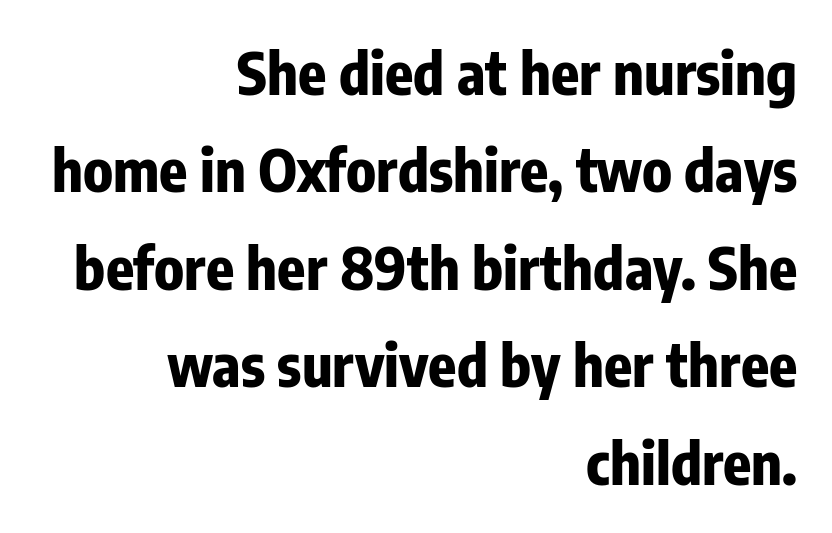
The image shows 58 px bold, condensed sans-serif type, upright; set right-aligned, normal line spacing (1.68x), normal letter spacing, not underlined; low stroke contrast and a medium x-height.
